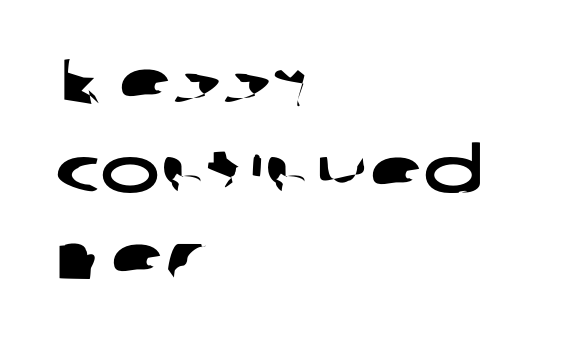
Reading down the column, the eye jumps a familiar distance to each next line. Is the block centered? No — it sits flush against the left margin. The letters carry no serifs — their stems end cleanly without finishing strokes. There is no visible air inserted between adjacent glyphs. This sample has the flowing, uneven cadence of proportional lettering.
